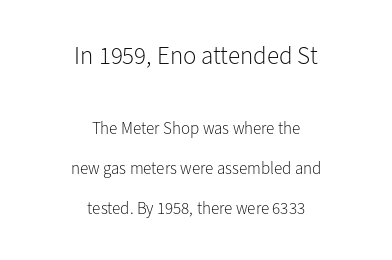
{"italic": "no", "bold": "no", "underline": "no", "align": "center", "line_spacing": "loose", "line_spacing_ratio": 2.34, "letter_spacing": "normal", "letter_spacing_em": 0.0, "larger_block": "first", "size_ratio": 1.47, "glyph_px": 25}
